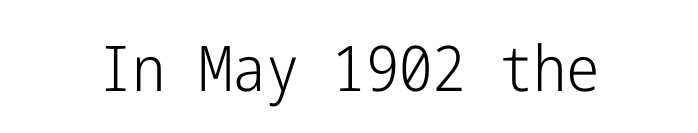
Words appear dense and cohesive because spacing is normal. Only glyphs here, with clear space below each row. If you drew a line through each stem, it would be perfectly vertical. Stems here are at most as thick as an everyday book face.
